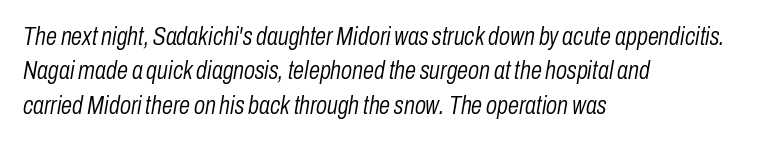
{"italic": "yes", "lean": "right", "slant_degrees": 10, "bold": "no", "underline": "no", "align": "left", "line_spacing": "normal", "line_spacing_ratio": 1.38, "letter_spacing": "normal", "letter_spacing_em": 0.0, "glyph_px": 25}
